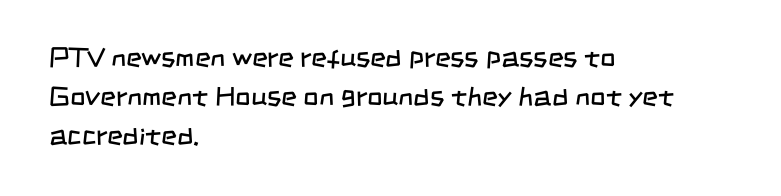
How are the letters spaced? Ordinarily, with no added tracking. Rows of type keep a routine distance in the vertical direction. No extra ink here — the face is not bold. Left-aligned paragraph, ragged on the right. The strip under each line holds only bare page.
